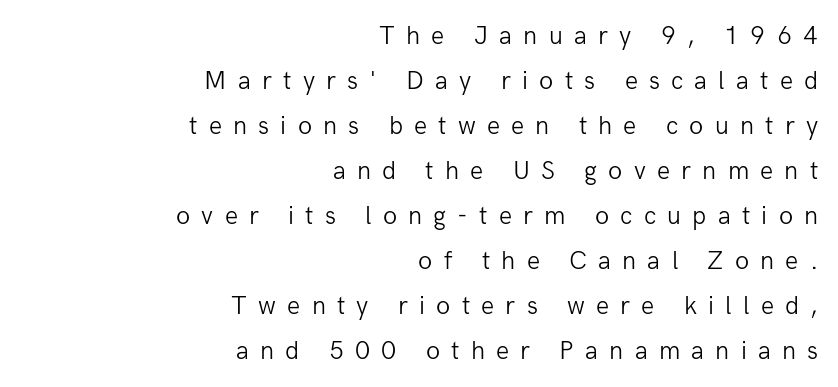
Visually the block forms a straight wall on the right and a jagged coastline on the left. Posture: straight, roman, zero tilt. Unmarked baselines from the first word to the last. Short note: letters widely spaced. The passage shown is not bold in any degree.
